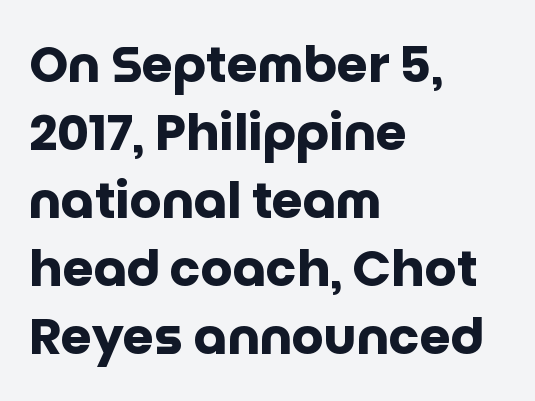
The passage is arranged the way most books set body copy — flush left. Typographically, this falls in the sans-serif category. Type without underlining. Look at the tracking — it's just the regular setting, nothing added. You could not count columns in this text — the font is proportionally spaced. Caption: bold face, heavy strokes.
